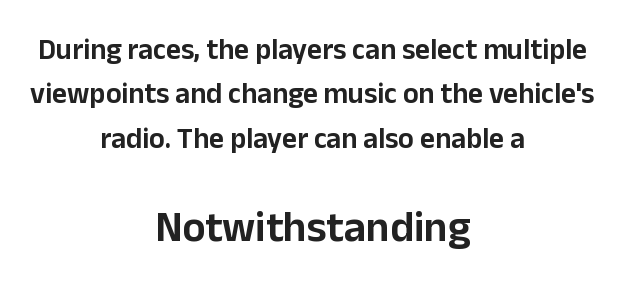
{"serif": "no", "italic": "no", "width": "normal", "stroke_contrast": "low", "x_height": "medium", "monospaced": "no", "underline": "no", "align": "center", "line_spacing": "normal", "line_spacing_ratio": 1.53, "letter_spacing": "normal", "letter_spacing_em": 0.0, "larger_block": "second", "size_ratio": 1.48, "glyph_px": 43}
